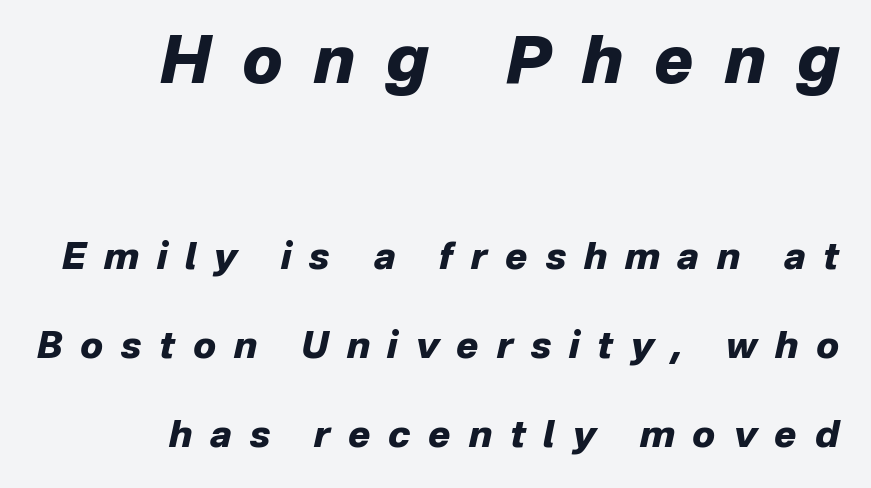
{"italic": "yes", "lean": "right", "slant_degrees": 12, "bold": "yes", "weight": "heavy", "width": "normal", "stroke_contrast": "low", "x_height": "medium", "monospaced": "no", "underline": "no", "align": "right", "line_spacing": "loose", "line_spacing_ratio": 2.4, "letter_spacing": "wide", "letter_spacing_em": 0.48, "larger_block": "first", "size_ratio": 1.76, "glyph_px": 65}
